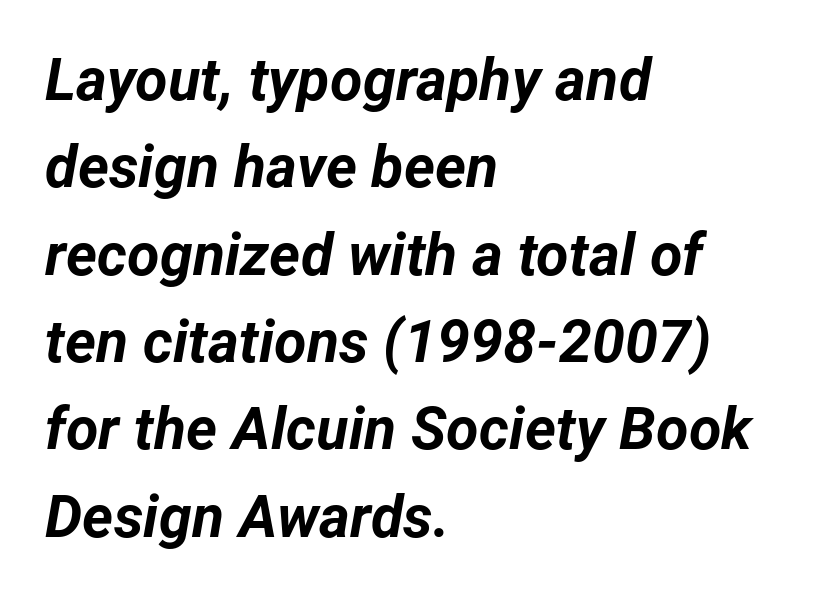
The setting favours the left margin, as ordinary paragraphs usually do. This block has exactly the height ordinary leading produces. Note the varied advance widths — an 'i' is clearly narrower than an 'm'. The line texture is even and compact thanks to regular tracking. In terms of posture, this sample is oblique. Set as a true bold cut, around the 700 mark.
